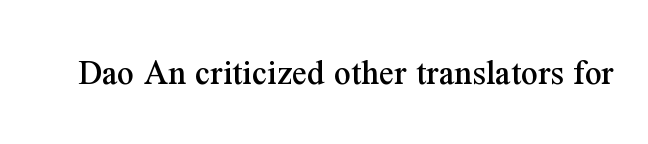
{"serif": "yes", "italic": "no", "width": "normal", "stroke_contrast": "medium", "x_height": "medium", "monospaced": "no", "underline": "no", "letter_spacing": "normal", "letter_spacing_em": 0.0, "glyph_px": 37}
